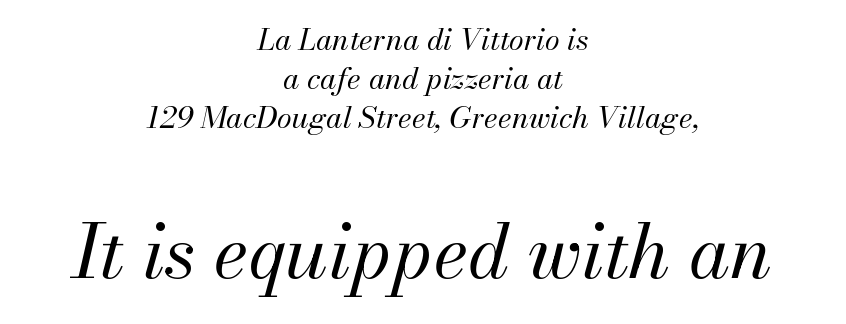
Caption: standard tracking, unaltered. Varying glyph widths throughout — classic text-font behaviour. The strip under each line holds only bare page. The weight tops out at a normal text grade. The letters in the lower block stand taller than those in the block above. A normal amount of white space separates one row of letters from the next.
